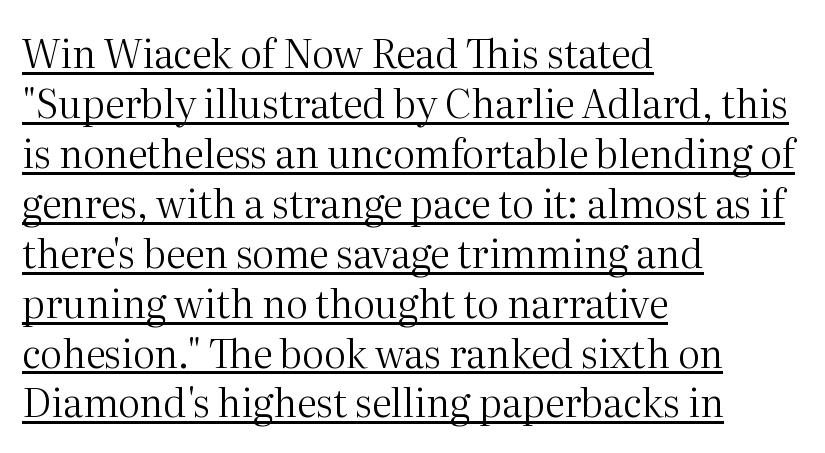
Tracking here is standard; glyphs follow each other at the usual distance. Honestly, the row spacing looks completely unremarkable. The ragged edge is on the right, which tells us the setting is flush left. This sample uses an upright cut, with every glyph sitting square on the baseline.
